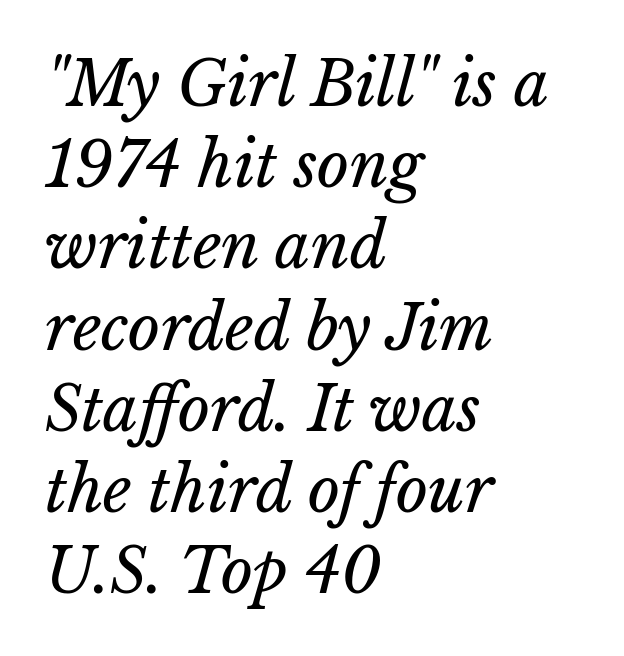
The image shows 62 px regular-weight type; set left-aligned, normal line spacing (1.31x), normal letter spacing, not underlined; low stroke contrast and a medium x-height.
